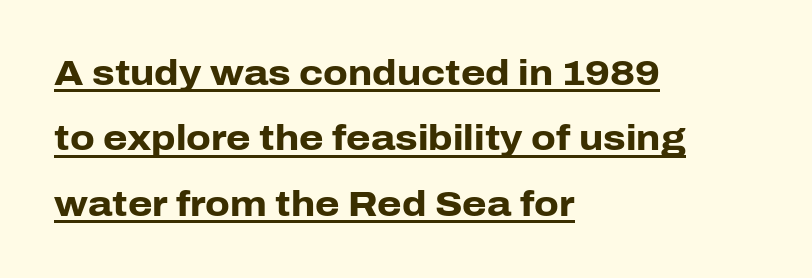
The image shows 35 px heavy sans-serif type, upright; set left-aligned, line spacing 1.87x, normal letter spacing, underlined; low stroke contrast and a medium x-height.
